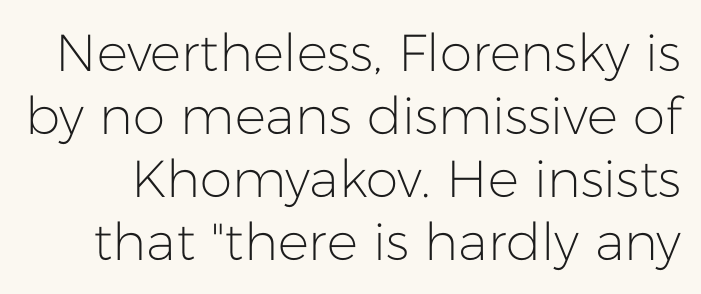
No italicization has been applied; the sample stays upright. Nothing unusual about the tracking: characters are spaced as the font intends. The face looks like a standard text weight, possibly lighter. Looks like regular typesetting: each glyph gets only the width it needs. Words float on clear page, feet unadorned.
